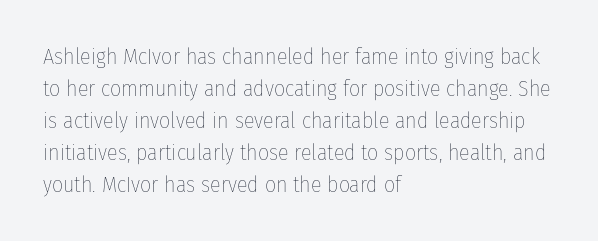
This sample uses an upright cut, with every glyph sitting square on the baseline. Check the space under the baseline: it is left empty. These lines are set flush left with a ragged right edge. Weight: not bold — regular or lighter.
